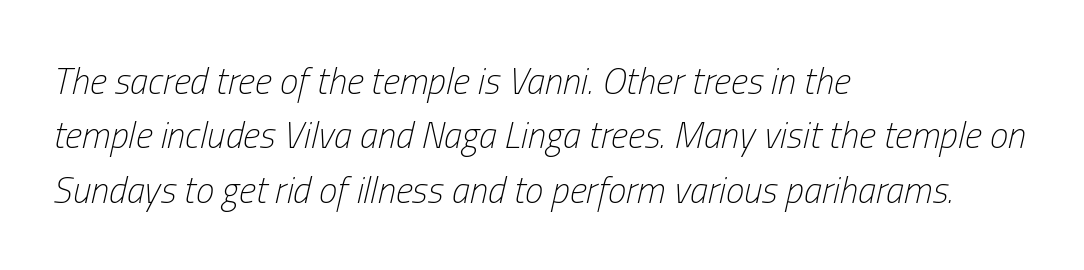
Each letter keeps its own natural width here, so spacing adapts to shape. You could call the tracking neutral — neither tight nor loose. Underlining? Definitely not there. The rag falls on the right side of this text block.
